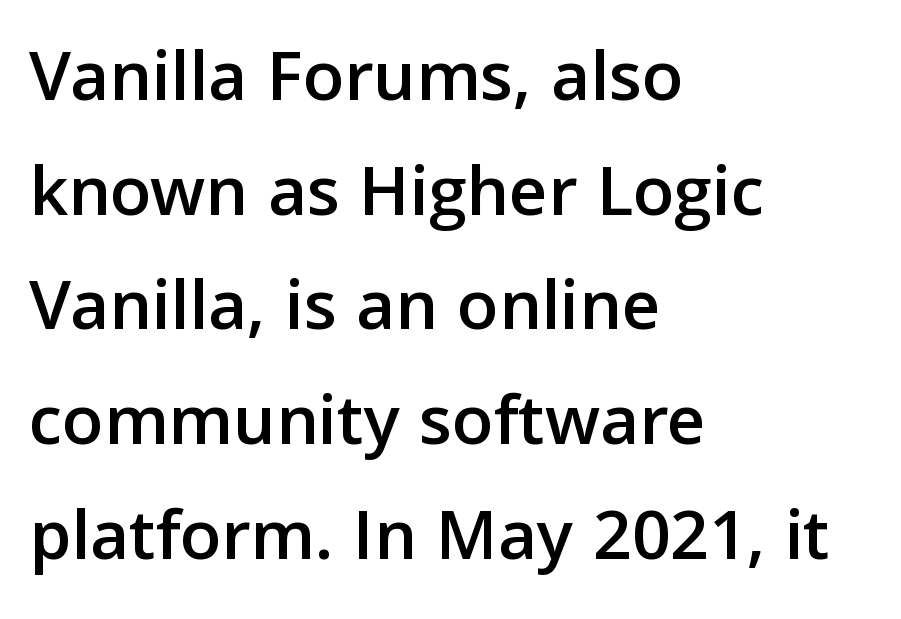
Font category for this specimen: sans-serif. Rule under the text: the space is simply empty. The rendering uses natural spacing where letterforms have individual widths. The passage is arranged the way most books set body copy — flush left. Posture: straight, roman, zero tilt. Standard letterfit; no display-style spreading of the glyphs.
